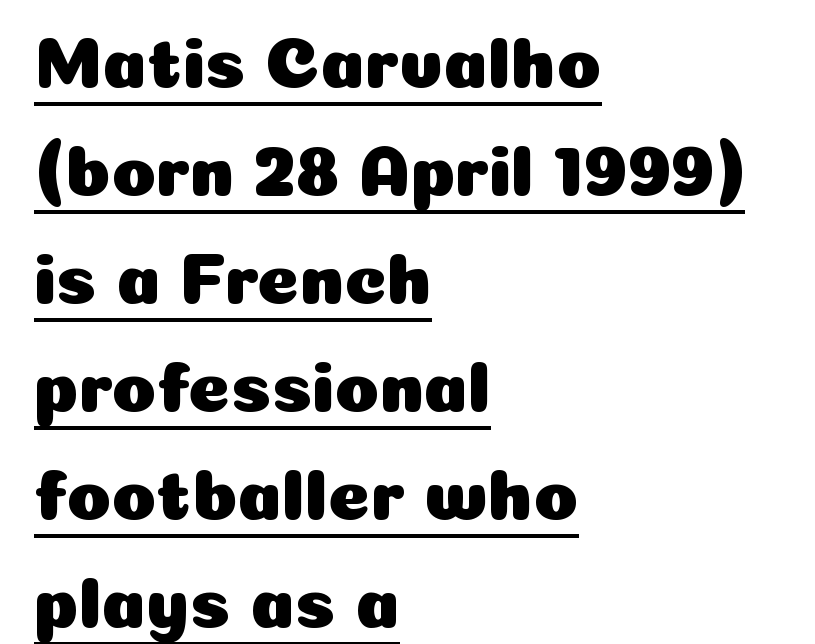
{"serif": "no", "italic": "no", "width": "normal", "stroke_contrast": "low", "x_height": "medium", "monospaced": "no", "underline": "yes", "align": "left", "line_spacing": "normal", "line_spacing_ratio": 1.5, "letter_spacing": "normal", "letter_spacing_em": 0.0, "glyph_px": 72}
